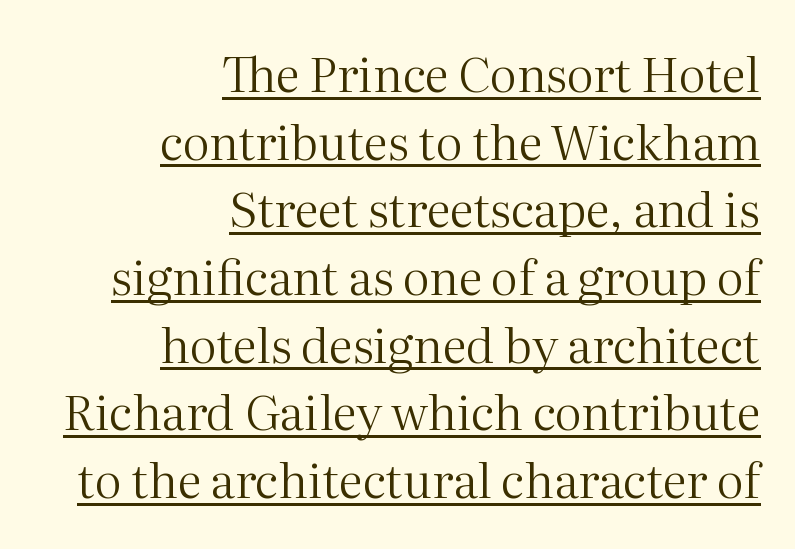
The image shows 48 px regular-weight serif type, upright; set right-aligned, normal line spacing (1.41x), normal letter spacing, underlined; medium stroke contrast and a medium x-height.
